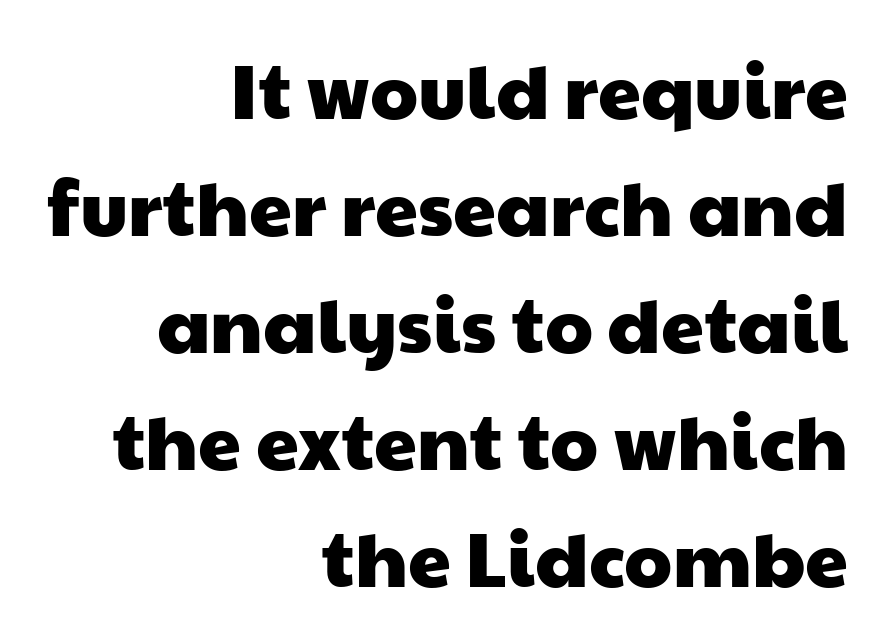
Leading: standard. Font category for this specimen: sans-serif. Varying glyph widths throughout — classic text-font behaviour. Check under the words: just untouched page. There is no visible air inserted between adjacent glyphs.
